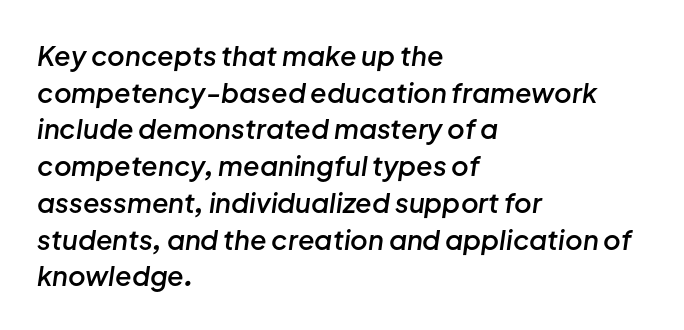
Q: Is the text bold? A: Semi-bold.
Q: Is the text italic (slanted)? A: Yes, it leans right by about 8 degrees.
Q: Is the text underlined? A: No.
Q: How is the paragraph aligned? A: Left-aligned.
Q: Is the spacing between letters normal or unusually wide? A: Normal.
Q: Is the spacing between lines tight, normal or loose? A: Normal.
